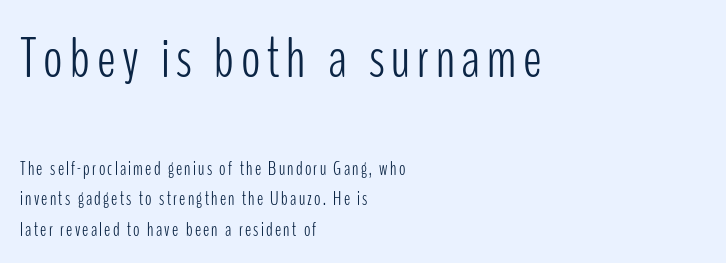
{"serif": "no", "italic": "no", "bold": "no", "weight": "light", "width": "condensed", "stroke_contrast": "low", "x_height": "medium", "monospaced": "no", "underline": "no", "align": "left", "line_spacing": "normal", "line_spacing_ratio": 1.59, "larger_block": "first", "size_ratio": 3.0, "glyph_px": 57}
